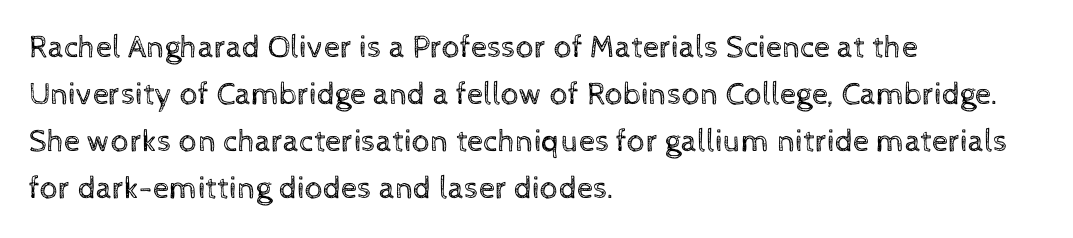
{"italic": "no", "bold": "no", "weight": "regular", "width": "normal", "x_height": "medium", "monospaced": "no", "underline": "no", "align": "left", "line_spacing": "normal", "line_spacing_ratio": 1.47, "letter_spacing": "normal", "letter_spacing_em": 0.0, "glyph_px": 32}
